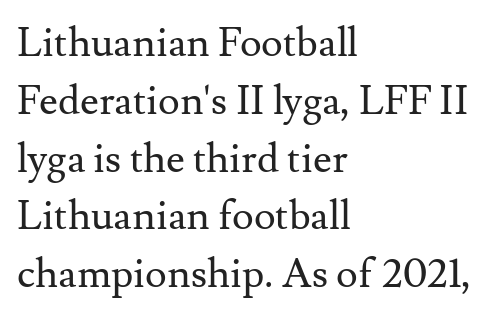
{"serif": "yes", "italic": "no", "bold": "no", "weight": "regular", "width": "normal", "stroke_contrast": "medium", "x_height": "small", "monospaced": "no", "underline": "no", "align": "left", "line_spacing": "normal", "line_spacing_ratio": 1.41, "letter_spacing": "normal", "letter_spacing_em": 0.0, "glyph_px": 41}
